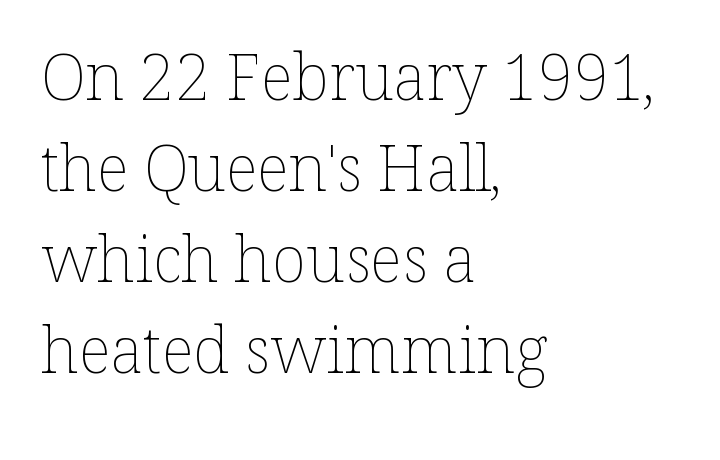
{"italic": "no", "bold": "no", "weight": "thin", "width": "normal", "stroke_contrast": "low", "x_height": "medium", "monospaced": "no", "underline": "no", "align": "left", "line_spacing": "normal", "line_spacing_ratio": 1.42, "letter_spacing": "normal", "letter_spacing_em": 0.0, "glyph_px": 64}
